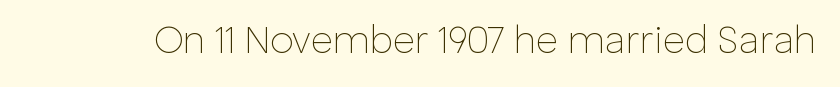
Q: Is the text bold? A: No.
Q: Is the text italic (slanted)? A: No, it is upright.
Q: Is the typeface a serif or a sans-serif typeface? A: Sans-serif.
Q: Is the text underlined? A: No.
Q: Is the spacing between letters normal or unusually wide? A: Normal.
Q: Width (condensed, normal, or wide)? A: Normal.
Q: Stroke contrast? A: Low.
Q: x-height? A: Medium.
Q: Monospaced? A: No.
